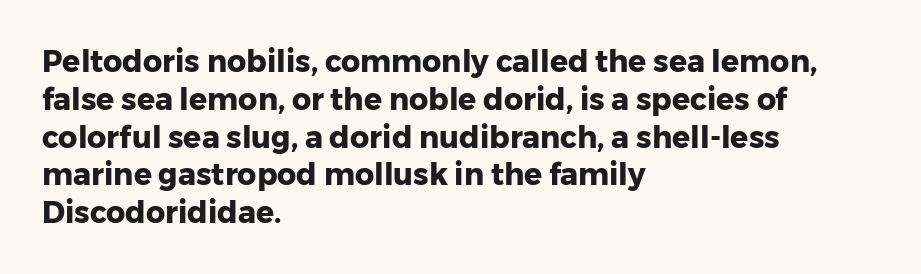
Q: Is the text bold? A: Yes.
Q: Is the text italic (slanted)? A: No, it is upright.
Q: Is the typeface a serif or a sans-serif typeface? A: Sans-serif.
Q: Is the text underlined? A: No.
Q: How is the paragraph aligned? A: Left-aligned.
Q: Is the spacing between letters normal or unusually wide? A: Normal.
Q: Is the spacing between lines tight, normal or loose? A: Normal.
Q: Width (condensed, normal, or wide)? A: Normal.
Q: Stroke contrast? A: Low.
Q: x-height? A: Medium.
Q: Monospaced? A: No.
